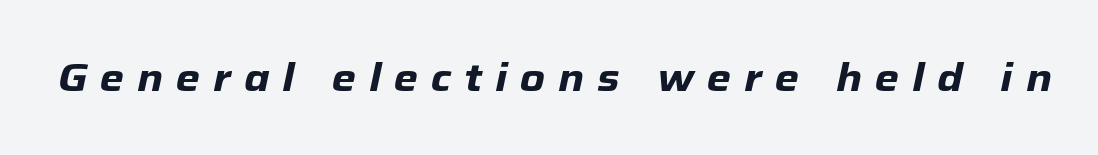
Q: Is the text bold? A: Yes.
Q: Is the text italic (slanted)? A: Yes, it leans right by about 12 degrees.
Q: Is the text underlined? A: No.
Q: Is the spacing between letters normal or unusually wide? A: Unusually wide.
Q: Width (condensed, normal, or wide)? A: Normal.
Q: Stroke contrast? A: Low.
Q: x-height? A: Medium.
Q: Monospaced? A: No.
